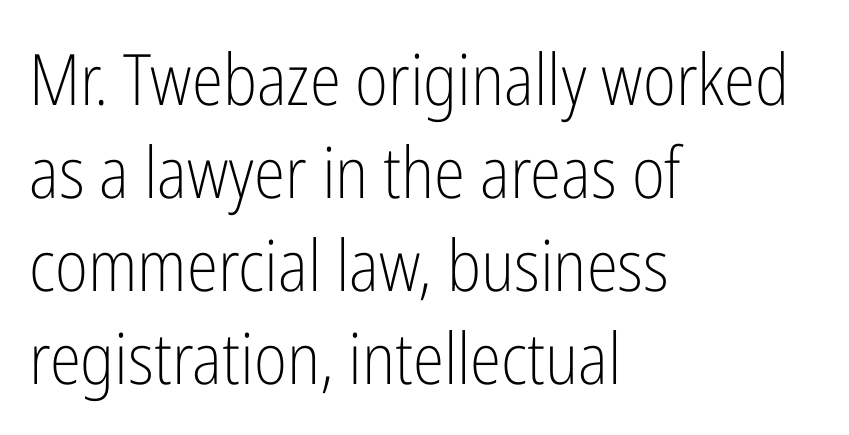
{"serif": "no", "italic": "no", "bold": "no", "weight": "light", "width": "condensed", "stroke_contrast": "low", "x_height": "medium", "monospaced": "no", "underline": "no", "align": "left", "line_spacing": "normal", "line_spacing_ratio": 1.31, "letter_spacing": "normal", "letter_spacing_em": 0.0, "glyph_px": 71}
